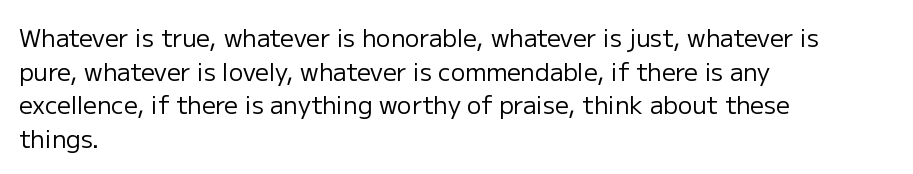
The image shows 24 px text type, upright; set left-aligned, normal line spacing (1.4x), normal letter spacing, not underlined.
